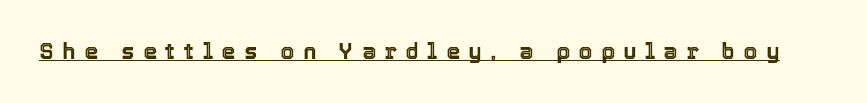
The specimen includes a rule beneath the text block's lines. The tracking reads as deliberately expanded to a designer's eye. The type sits square on the baseline with zero lean.
